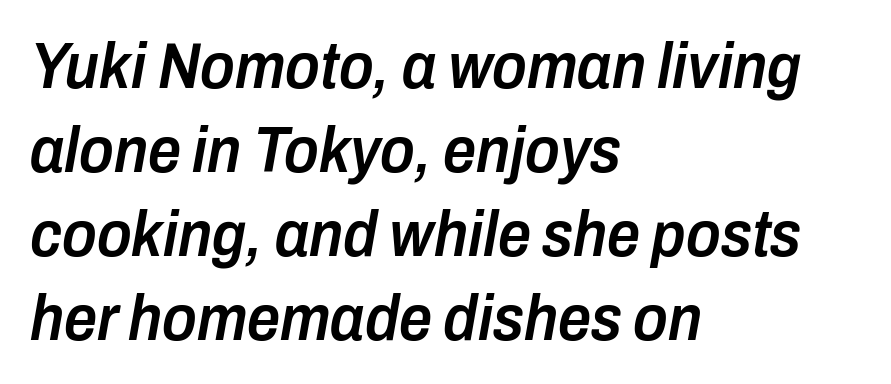
Q: Is the text bold? A: Semi-bold.
Q: Is the text italic (slanted)? A: Yes, it leans right by about 10 degrees.
Q: Is the text underlined? A: No.
Q: How is the paragraph aligned? A: Left-aligned.
Q: Is the spacing between letters normal or unusually wide? A: Normal.
Q: Is the spacing between lines tight, normal or loose? A: Normal.
Q: Width (condensed, normal, or wide)? A: Condensed.
Q: Stroke contrast? A: Low.
Q: x-height? A: Medium.
Q: Monospaced? A: No.
